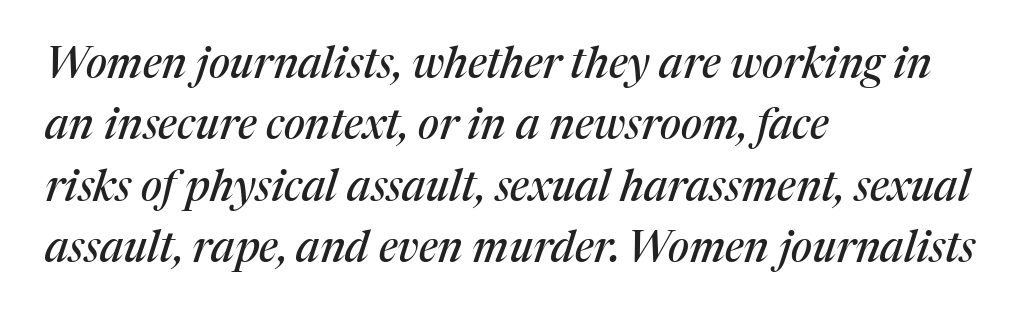
The image shows 43 px serif type, italic (leaning right); set left-aligned, normal line spacing (1.43x), normal letter spacing, not underlined; medium stroke contrast and a medium x-height.
